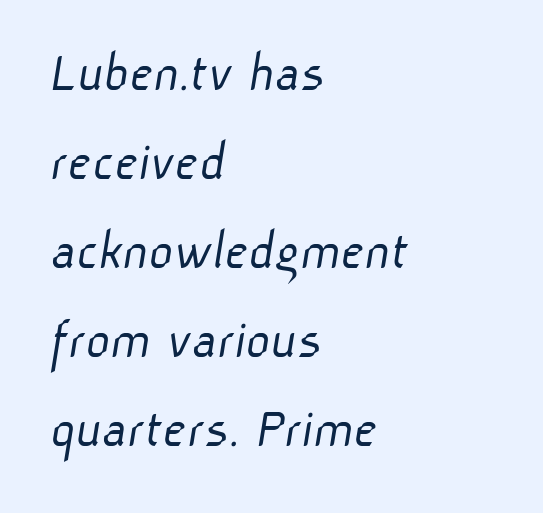
{"serif": "no", "bold": "no", "weight": "light", "width": "normal", "stroke_contrast": "low", "x_height": "medium", "monospaced": "no", "underline": "no", "align": "left", "line_spacing": "normal", "line_spacing_ratio": 1.51, "letter_spacing": "normal", "letter_spacing_em": 0.0, "glyph_px": 59}
